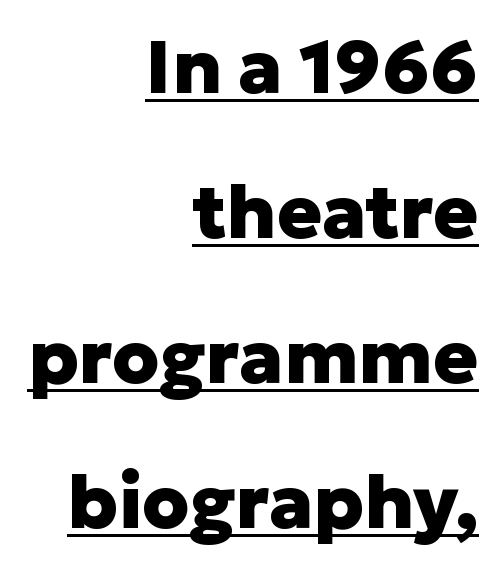
Observe the ordinary spacing: letters are neighbours, not strangers. Ordinary non-slanted type is in use. The rendering uses a large line-height, opening up the rows. Typesetter's note: full bold, strokes at maximum text heaviness. The lines in this sample share a right terminus and differ only in where they begin.
